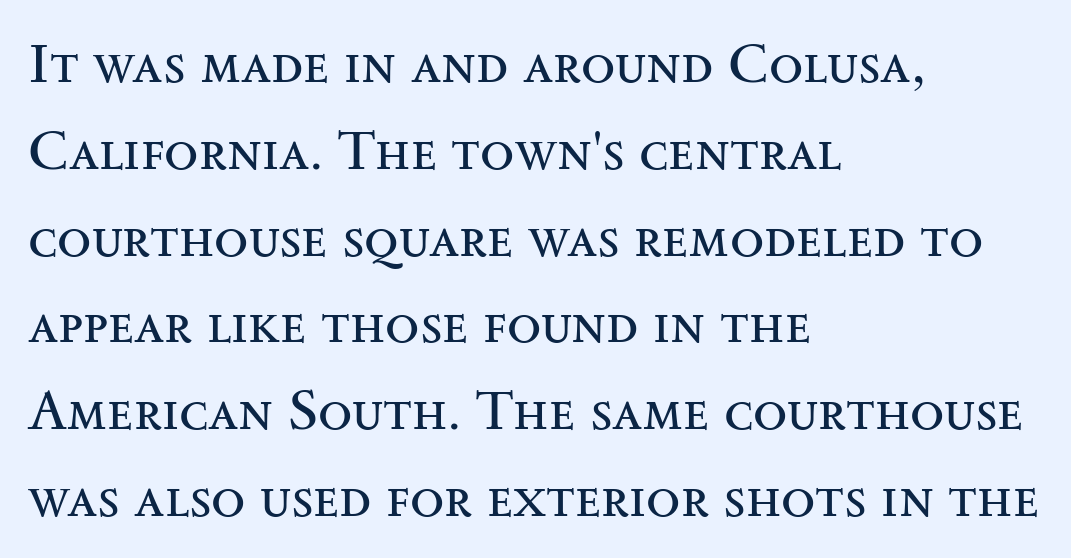
Q: Is the text bold? A: No.
Q: Is the text italic (slanted)? A: No, it is upright.
Q: Is the typeface a serif or a sans-serif typeface? A: Serif.
Q: Is the text underlined? A: No.
Q: How is the paragraph aligned? A: Left-aligned.
Q: Is the spacing between letters normal or unusually wide? A: Normal.
Q: Is the spacing between lines tight, normal or loose? A: Normal.
Q: Width (condensed, normal, or wide)? A: Wide.
Q: Stroke contrast? A: Medium.
Q: x-height? A: Small.
Q: Monospaced? A: No.
